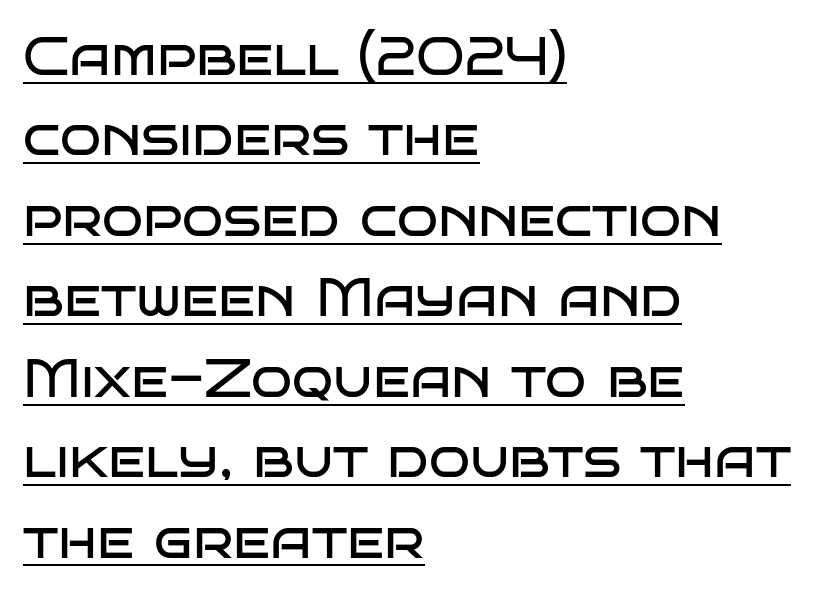
These lines stack with their left ends in a neat column. Spacing between characters is what you'd get straight out of the box. The words here are underlined. The rendering shows plain stroke endings on the letterforms — a sans-serif design. The passage shown is typed in a proportional face where columns would drift.
